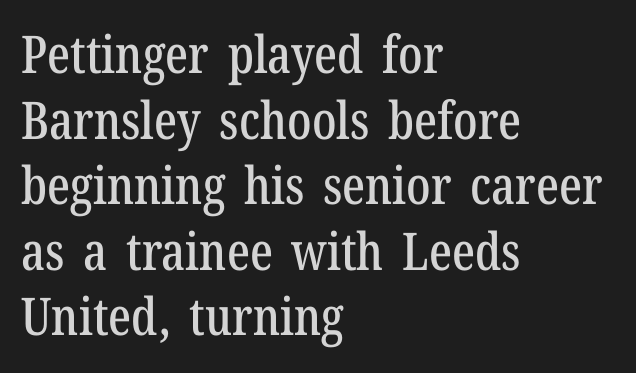
Do the characters align in a grid? No, the font is proportional. Look at the bottom of the vertical strokes: they flare into serifs here. Look at the tracking — it's just the regular setting, nothing added. Summary of vertical rhythm: regular, with standard interline spacing.
